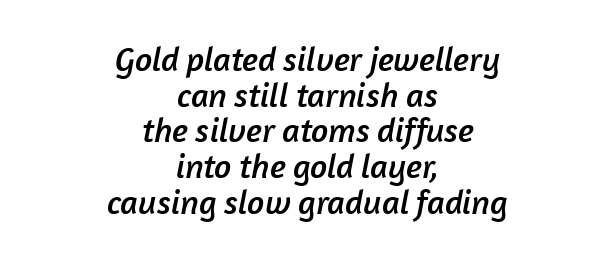
Q: Is the typeface a serif or a sans-serif typeface? A: Sans-serif.
Q: Is the text underlined? A: No.
Q: How is the paragraph aligned? A: Centered.
Q: Is the spacing between letters normal or unusually wide? A: Normal.
Q: Is the spacing between lines tight, normal or loose? A: Tight.
Q: Width (condensed, normal, or wide)? A: Normal.
Q: Stroke contrast? A: Low.
Q: x-height? A: Medium.
Q: Monospaced? A: No.
